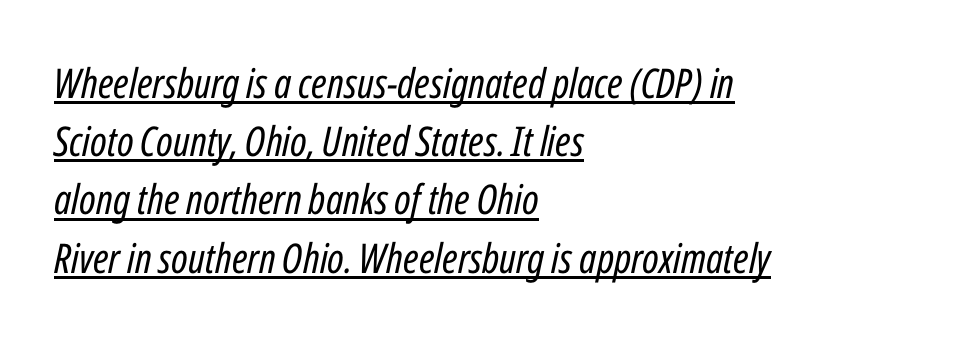
Notice how the stems are inclined rather than vertical — that's the hallmark of italics. Tracking value appears to be zero — textbook default spacing. Here the designer chose a conventional face with non-uniform glyph widths. These lines stack with their left ends in a neat column. The lines sit at an ordinary, default distance from one another. No heavy texture on the line: the type isn't bold.
